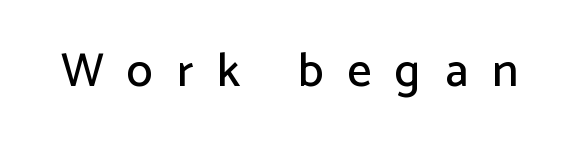
The letters carry no serifs — their stems end cleanly without finishing strokes. The rendering uses natural spacing where letterforms have individual widths. The foot of each line stays bare and open. The typography opts for an upright posture over an oblique one. The tracking jumps out immediately: characters are airy and widely separated.
